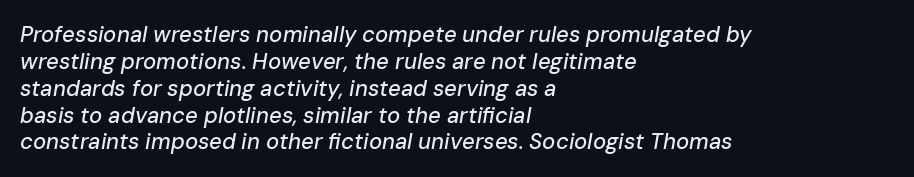
The passage shown is not underscored anywhere. The font's italic variant was chosen for this text. Typeset ragged right — the left edge is the straight one. How are the letters spaced? Ordinarily, with no added tracking.
